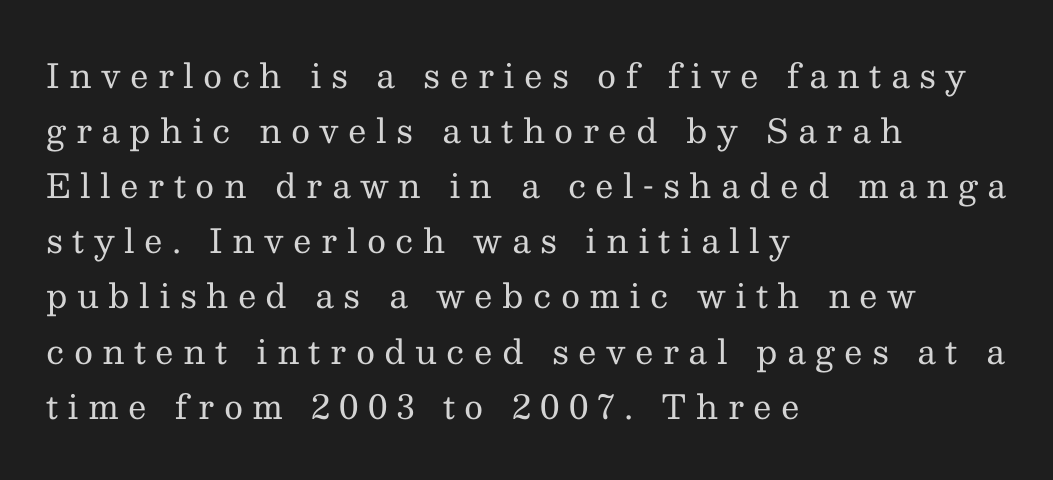
Weight: in the light-to-regular range. This sample has the flowing, uneven cadence of proportional lettering. The axis of the letterforms is exactly vertical. Display-style spreading of the glyphs; the letterfit is very open.
